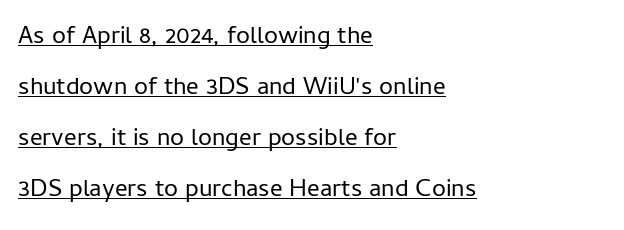
{"italic": "no", "bold": "no", "underline": "yes", "align": "left", "line_spacing": "loose", "line_spacing_ratio": 2.04, "letter_spacing": "normal", "letter_spacing_em": 0.0, "glyph_px": 25}
